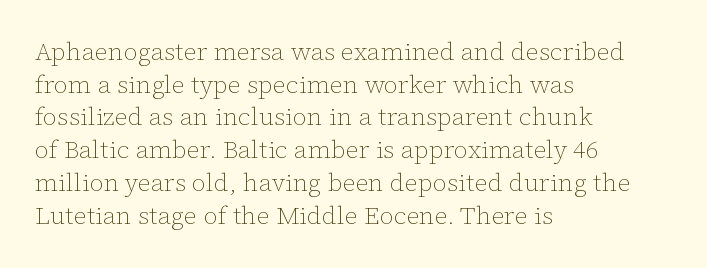
What's the leading like? Ordinary, nothing unusual. The passage shown has conventional tracking throughout. The typography opts for an upright posture over an oblique one. The passage is arranged the way most books set body copy — flush left.
